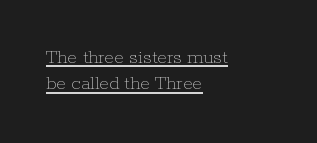
Q: Is the text bold? A: No.
Q: Is the text italic (slanted)? A: No, it is upright.
Q: Is the text underlined? A: Yes.
Q: How is the paragraph aligned? A: Left-aligned.
Q: Is the spacing between letters normal or unusually wide? A: Normal.
Q: Is the spacing between lines tight, normal or loose? A: Normal.
